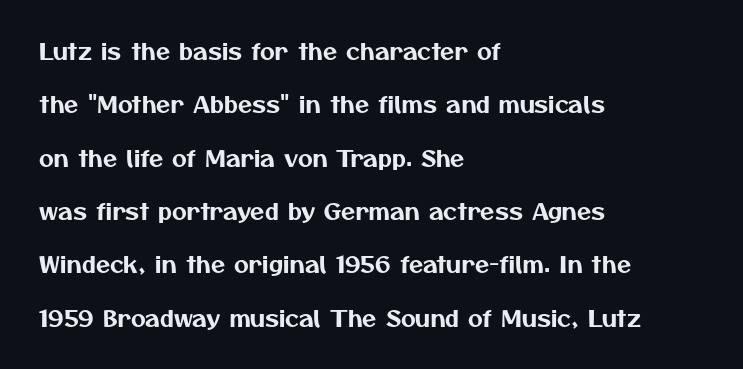
The image shows 23 px text type; set left-aligned, loose line spacing (2.32x), normal letter spacing, not underlined.
